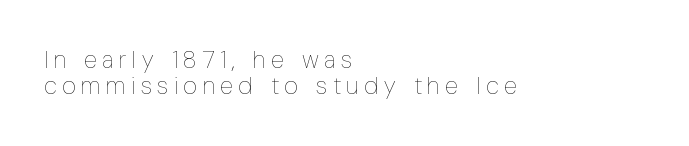
{"italic": "no", "bold": "no", "underline": "no", "align": "left", "line_spacing": "tight", "line_spacing_ratio": 1.07, "letter_spacing": "wide", "letter_spacing_em": 0.23, "glyph_px": 24}
